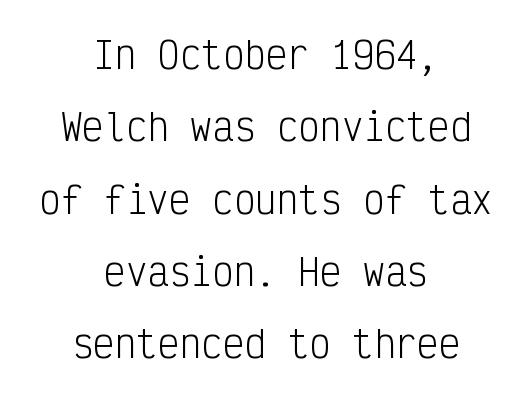
One glance says open: line gaps are wider than usual. A typesetter would call this monospace, since all characters share one set width. Do the letters lean? They stand straight. If you folded the block vertically in half, each line would mirror itself in length.
